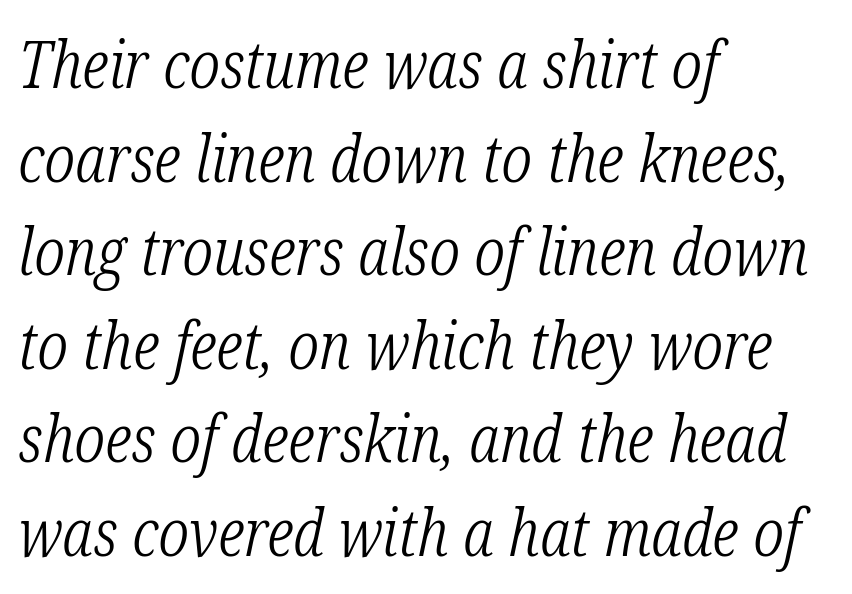
The image shows 65 px light, condensed serif type, italic (leaning right); set left-aligned, normal line spacing (1.44x), normal letter spacing, not underlined; low stroke contrast and a medium x-height.
